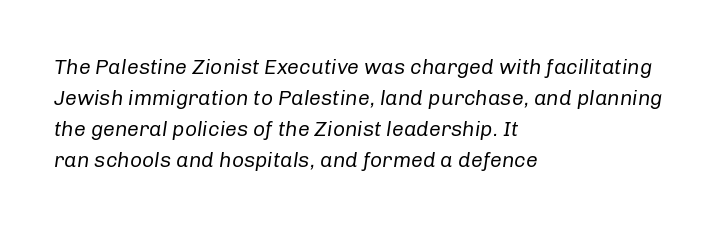
Q: Is the text bold? A: No.
Q: Is the text italic (slanted)? A: Yes, it leans right by about 8 degrees.
Q: Is the text underlined? A: No.
Q: How is the paragraph aligned? A: Left-aligned.
Q: Is the spacing between letters normal or unusually wide? A: Normal.
Q: Is the spacing between lines tight, normal or loose? A: Normal.
